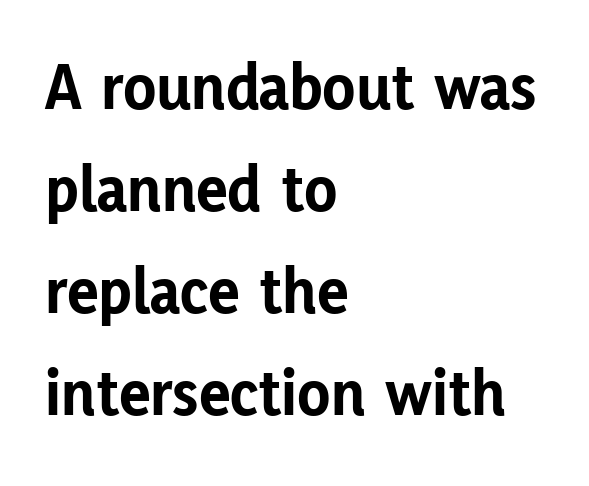
The image shows 67 px bold sans-serif type, upright; set left-aligned, normal line spacing (1.52x), normal letter spacing, not underlined; low stroke contrast and a medium x-height.
